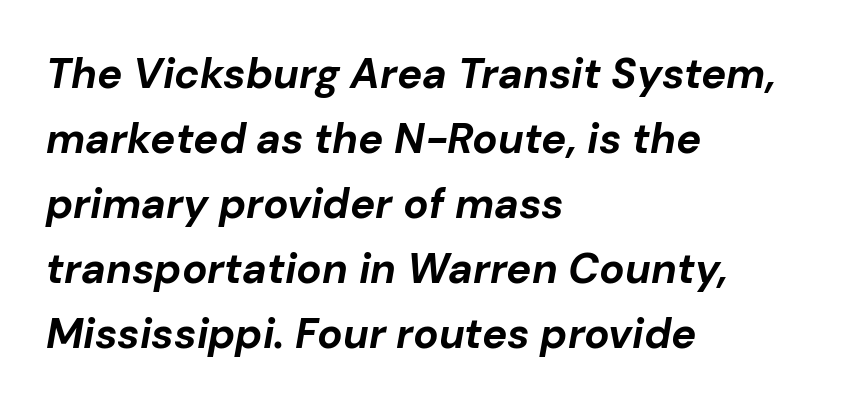
These words are printed bold, with thick strokes throughout. Left-aligned paragraph, ragged on the right. The line-height multiplier appears to be the usual default. Looks like regular typesetting: each glyph gets only the width it needs. Words appear dense and cohesive because spacing is normal. Looking at the ascenders, they clearly lean.
